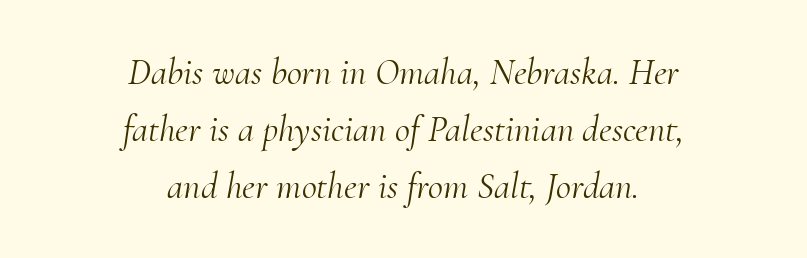
Emphasis-style slanted type is in use. Each letter's strokes conclude with small projecting serifs. Evenly set lines give the paragraph a standard silhouette. Standard letterfit; no display-style spreading of the glyphs. This sample has the flowing, uneven cadence of proportional lettering. A light-to-regular cut is what we see here.
